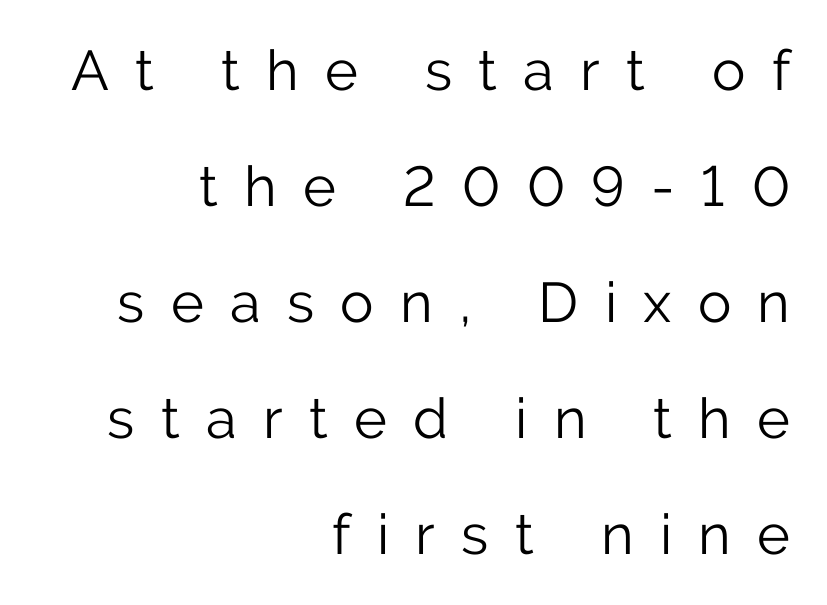
{"serif": "no", "italic": "no", "bold": "no", "weight": "light", "width": "normal", "stroke_contrast": "low", "x_height": "medium", "monospaced": "no", "underline": "no", "align": "right", "line_spacing": "loose", "line_spacing_ratio": 2.07, "letter_spacing": "wide", "letter_spacing_em": 0.47, "glyph_px": 56}
